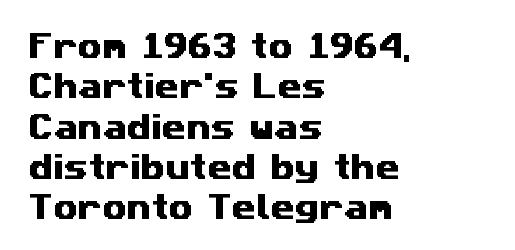
The image shows 28 px wide sans-serif type; set left-aligned, normal line spacing (1.44x), normal letter spacing, not underlined; medium stroke contrast and a medium x-height.
